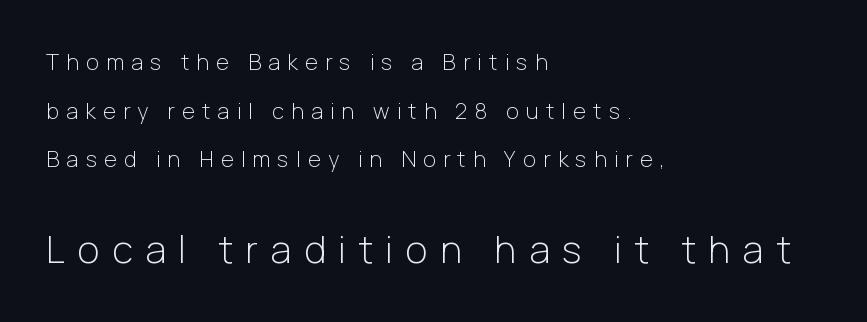
The gap between lines stays unmarked. The letterforms sit at book weight or below. Nope, no serifs anywhere on these letters. The rendering inserts visible extra space after every character. Note the varied advance widths — an 'i' is clearly narrower than an 'm'.
